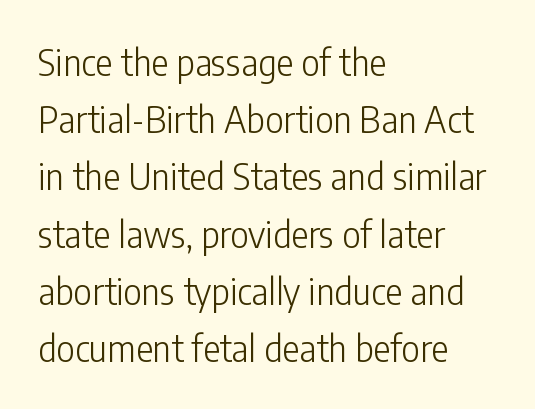
The font's upright variant was chosen for this text. Interline gaps are of average width in this sample. Here the designer chose a conventional face with non-uniform glyph widths. Unmarked baselines from the first word to the last. Vertical stems look standard width or narrower in stroke. Nothing sits at the stroke ends, so this counts as sans-serif.
